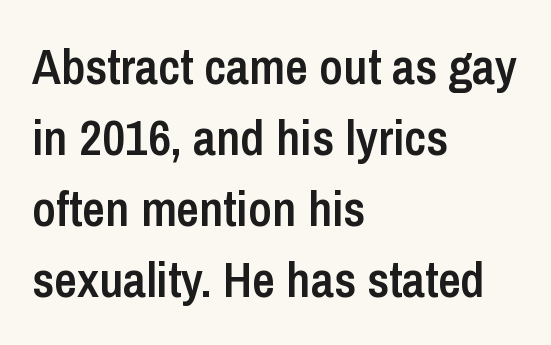
Compared with typical body copy, the letter spacing here is the same. Classification — sans serif. Notice how the passage keeps a crisp vertical edge on the left only. Successive baselines arrive at the customary interval. Has an underline been added? It has not.
